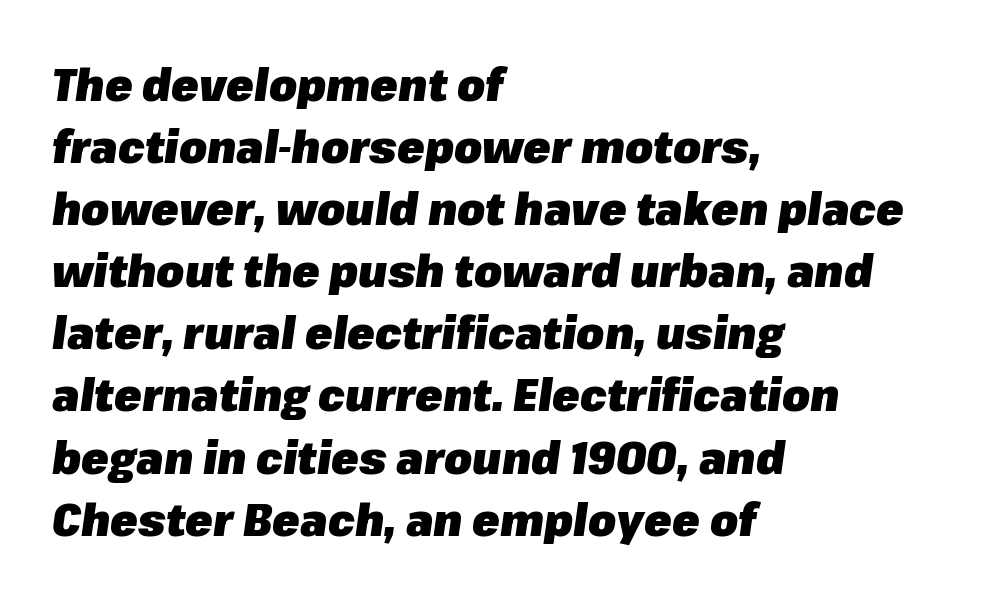
Q: Is the text bold? A: Yes.
Q: Is the text italic (slanted)? A: Yes, it leans right by about 8 degrees.
Q: Is the text underlined? A: No.
Q: How is the paragraph aligned? A: Left-aligned.
Q: Is the spacing between letters normal or unusually wide? A: Normal.
Q: Is the spacing between lines tight, normal or loose? A: Normal.
Q: Width (condensed, normal, or wide)? A: Normal.
Q: Stroke contrast? A: Low.
Q: x-height? A: Medium.
Q: Monospaced? A: No.
